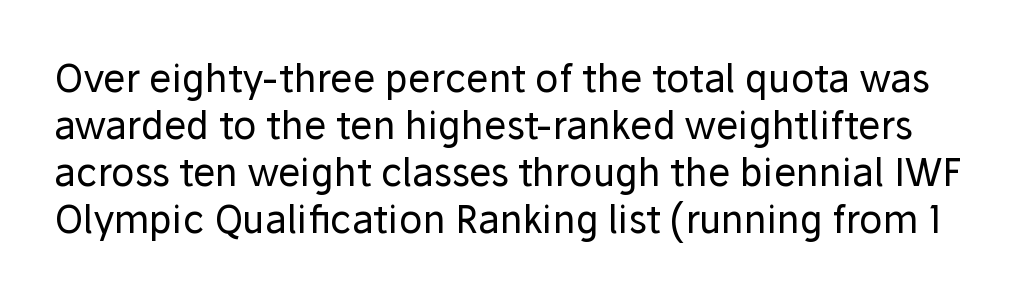
Anything drawn beneath the words? Only blank space. Do the letters lean? They stand straight. The rendering uses natural spacing where letterforms have individual widths. Observe the absence of serifs on each vertical stroke in this sample.
